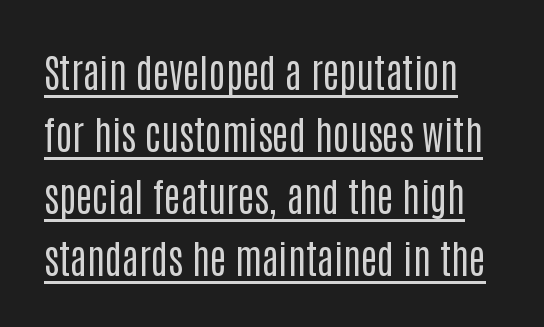
{"serif": "no", "italic": "no", "bold": "no", "weight": "regular", "width": "condensed", "stroke_contrast": "low", "x_height": "large", "monospaced": "no", "underline": "yes", "line_spacing": "normal", "line_spacing_ratio": 1.59, "letter_spacing": "normal", "letter_spacing_em": 0.0, "glyph_px": 39}
